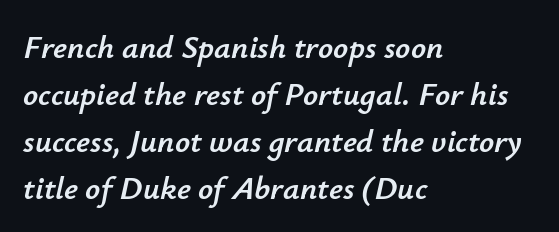
The lines are quadded left. Does extra space separate the letters? No, they use regular spacing. Each new line begins a customary step beneath the previous one. The foot of each line stays bare and open.
